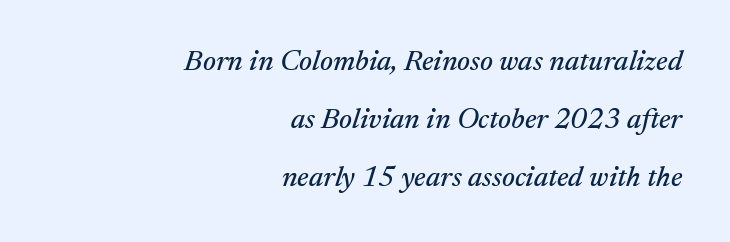
Q: Is the text italic (slanted)? A: Yes, it leans right by about 17 degrees.
Q: Is the typeface a serif or a sans-serif typeface? A: Serif.
Q: Is the text underlined? A: No.
Q: How is the paragraph aligned? A: Right-aligned.
Q: Is the spacing between letters normal or unusually wide? A: Normal.
Q: Is the spacing between lines tight, normal or loose? A: Loose.
Q: Width (condensed, normal, or wide)? A: Normal.
Q: Stroke contrast? A: Medium.
Q: x-height? A: Medium.
Q: Monospaced? A: No.
